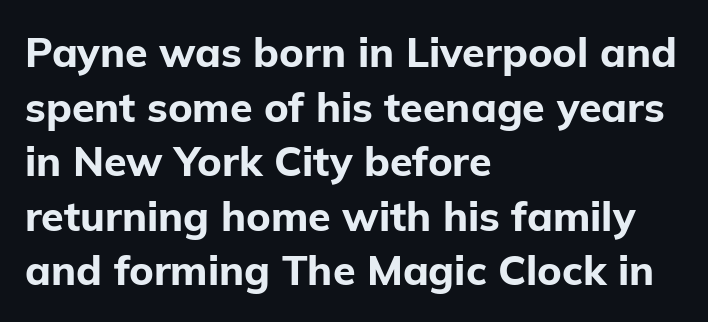
Q: Is the text bold? A: Yes.
Q: Is the text italic (slanted)? A: No, it is upright.
Q: Is the typeface a serif or a sans-serif typeface? A: Sans-serif.
Q: Is the text underlined? A: No.
Q: How is the paragraph aligned? A: Left-aligned.
Q: Is the spacing between letters normal or unusually wide? A: Normal.
Q: Is the spacing between lines tight, normal or loose? A: Normal.
Q: Width (condensed, normal, or wide)? A: Normal.
Q: Stroke contrast? A: Low.
Q: x-height? A: Medium.
Q: Monospaced? A: No.
